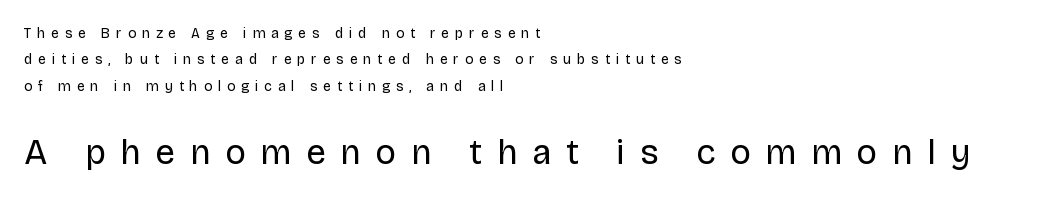
The image shows 35 px regular-weight sans-serif type, upright; set left-aligned, line spacing 1.88x, unusually wide letter spacing (+0.42 em), not underlined; the second (bottom) block is 2.5x larger; low stroke contrast and a large x-height.
